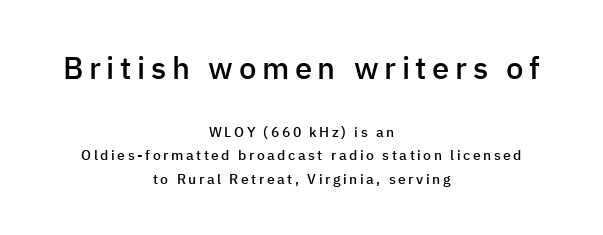
The image shows 31 px semibold sans-serif type, upright; set centered, normal line spacing (1.66x), not underlined; the first (top) block is 2.21x larger; low stroke contrast and a medium x-height.
